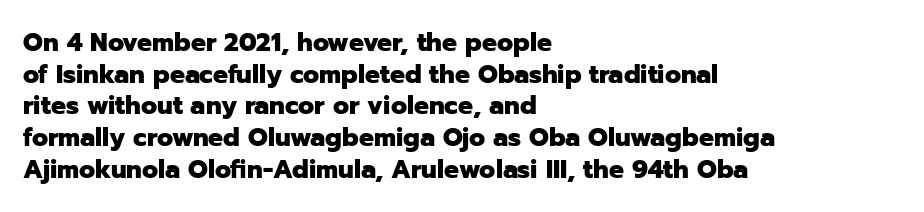
Short and long lines alike share a common starting point at left. The vertical gap from one line to the next is medium. Does the lettering tilt? It doesn't — this is upright. Underline: absent. The tracking reads as untouched default to a designer's eye. Chunky letters — that's bold for sure.
